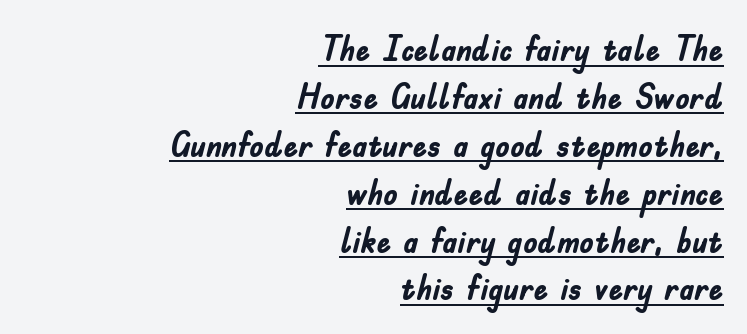
The image shows 36 px semibold, condensed sans-serif type; set right-aligned, normal line spacing (1.33x), normal letter spacing, underlined; low stroke contrast and a small x-height.
